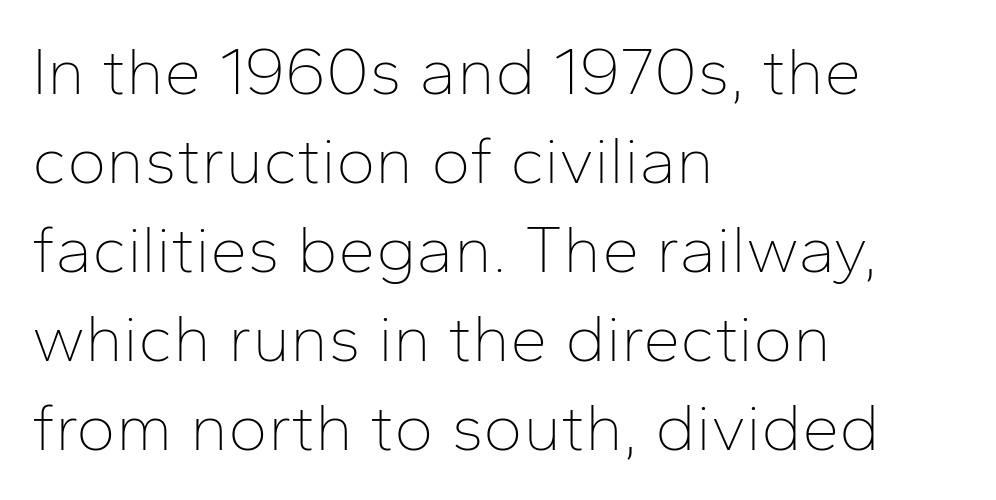
Q: Is the text bold? A: No.
Q: Is the text italic (slanted)? A: No, it is upright.
Q: Is the typeface a serif or a sans-serif typeface? A: Sans-serif.
Q: Is the text underlined? A: No.
Q: How is the paragraph aligned? A: Left-aligned.
Q: Is the spacing between letters normal or unusually wide? A: Normal.
Q: Is the spacing between lines tight, normal or loose? A: Normal.
Q: Width (condensed, normal, or wide)? A: Normal.
Q: Stroke contrast? A: Low.
Q: x-height? A: Medium.
Q: Monospaced? A: No.
